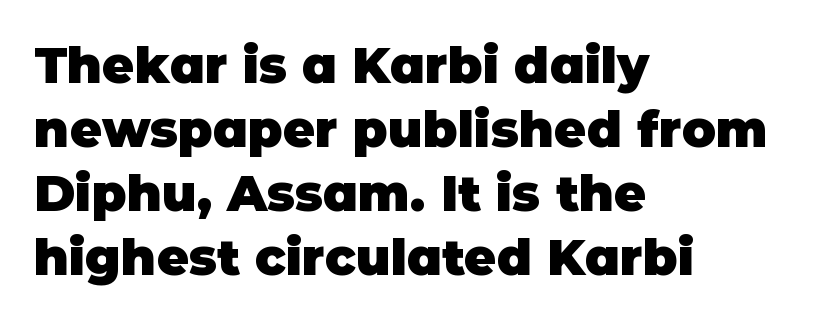
The baseline area is clear. The letters sit at their default tracking, neither squeezed nor spread. Left-aligned paragraph, ragged on the right. These lines sit exactly where default settings would place them. Grotesque or geometric, the face here clearly has no serifs. Each letter keeps its own natural width here, so spacing adapts to shape.
